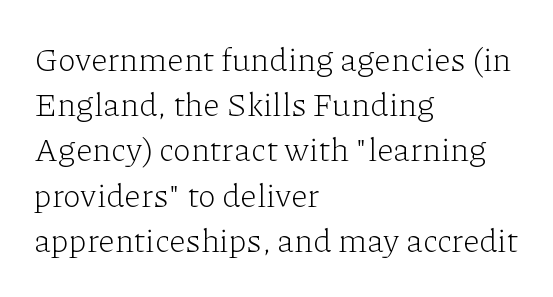
Is the block centered? No — it sits flush against the left margin. Descender tails drop into unmarked territory. Is the letter spacing exaggerated? No — it looks like the ordinary default. Check where the strokes stop: tiny serifs finish them off.
